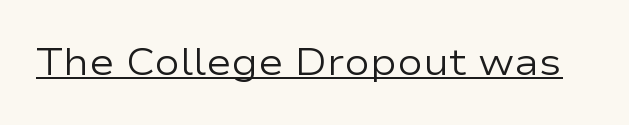
The image shows 38 px regular-weight, wide sans-serif type, upright; set normal letter spacing, underlined; low stroke contrast and a medium x-height.
